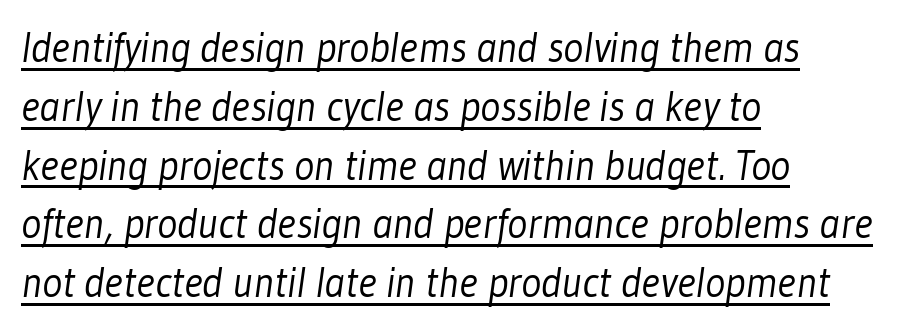
Tracking value appears to be zero — textbook default spacing. Stems here are at most as thick as an everyday book face. This sample keeps an unexceptional amount of space between lines. The letters advance in unequal steps, a hallmark of proportional type.
